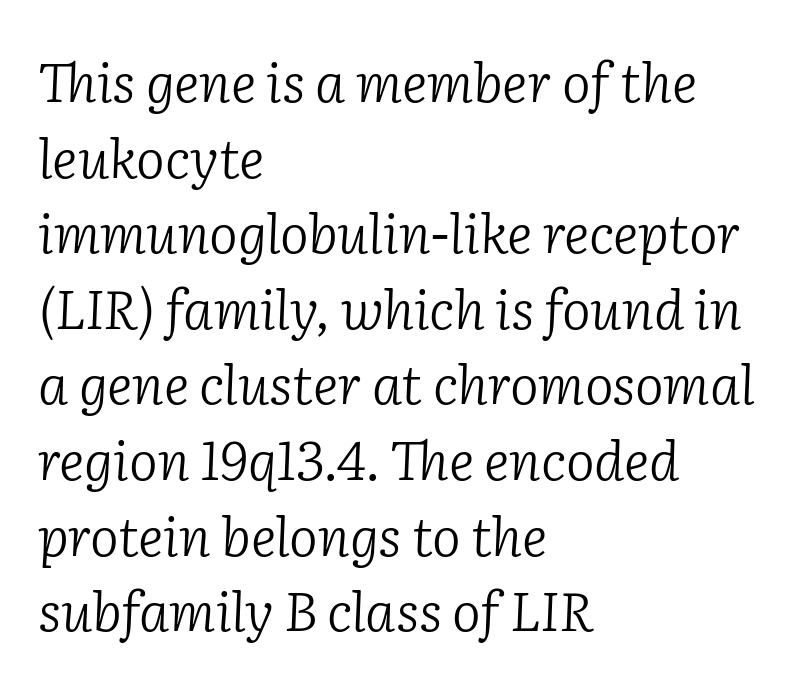
{"serif": "yes", "italic": "yes", "lean": "right", "slant_degrees": 2, "bold": "no", "weight": "light", "width": "normal", "stroke_contrast": "low", "x_height": "medium", "monospaced": "no", "underline": "no", "align": "left", "line_spacing": "normal", "line_spacing_ratio": 1.4, "letter_spacing": "normal", "letter_spacing_em": 0.0, "glyph_px": 54}
